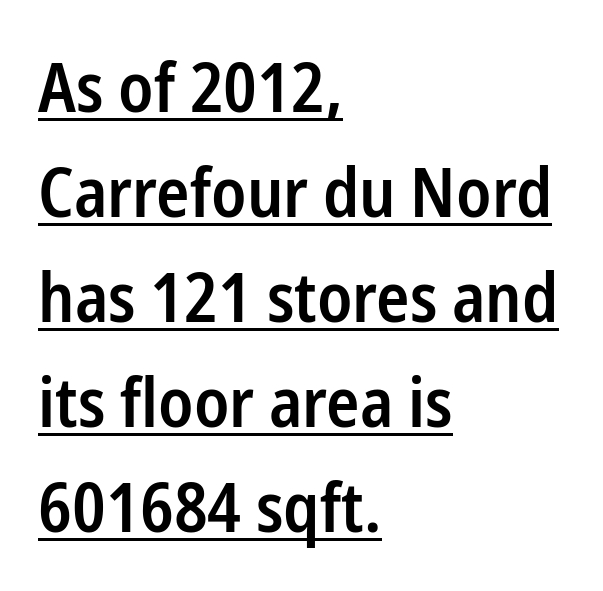
The image shows 69 px semibold, condensed sans-serif type, upright; set left-aligned, normal line spacing (1.52x), normal letter spacing, underlined; low stroke contrast and a medium x-height.
